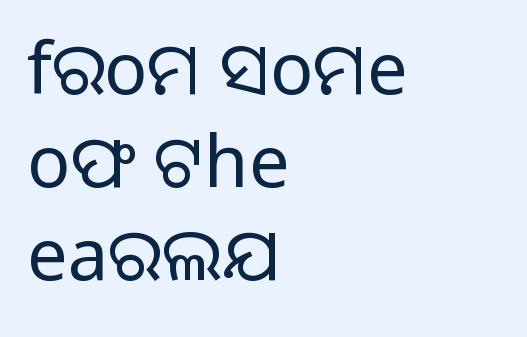
Compared with typical paragraphs, the rows here are spaced about the same. The font sits on the lighter half of the weight spectrum, regular included. Line starts are locked; line ends wander. Do the letters lean? They stand straight.
